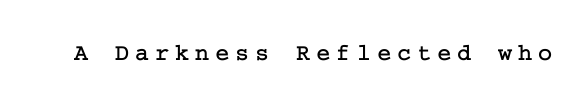
When letters stand straight like this, we call the style roman or upright. The gaps between neighbouring characters are conspicuously large. Check under the words: just untouched page.
